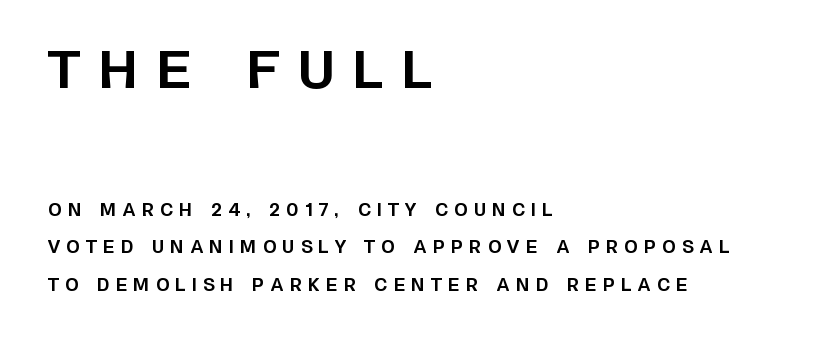
The passage is arranged the way most books set body copy — flush left. Examine the stroke ends and you'll find no serifs. Compared with typical body copy, the letter spacing here is much looser. You could not count columns in this text — the font is proportionally spaced. If you drew a line through each stem, it would be perfectly vertical.
